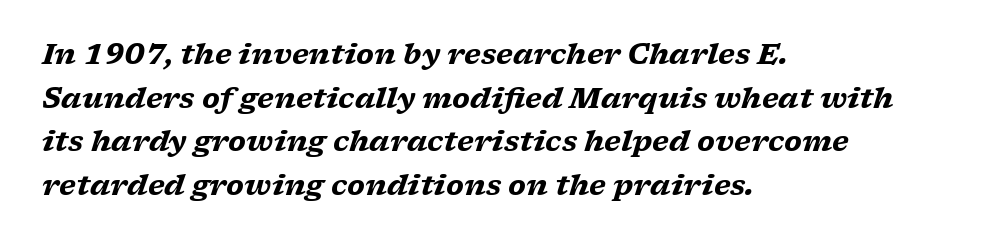
{"serif": "yes", "italic": "yes", "lean": "right", "slant_degrees": 17, "bold": "yes", "weight": "heavy", "width": "wide", "stroke_contrast": "low", "x_height": "medium", "monospaced": "no", "underline": "no", "align": "left", "line_spacing": "normal", "line_spacing_ratio": 1.56, "letter_spacing": "normal", "letter_spacing_em": 0.0, "glyph_px": 28}
